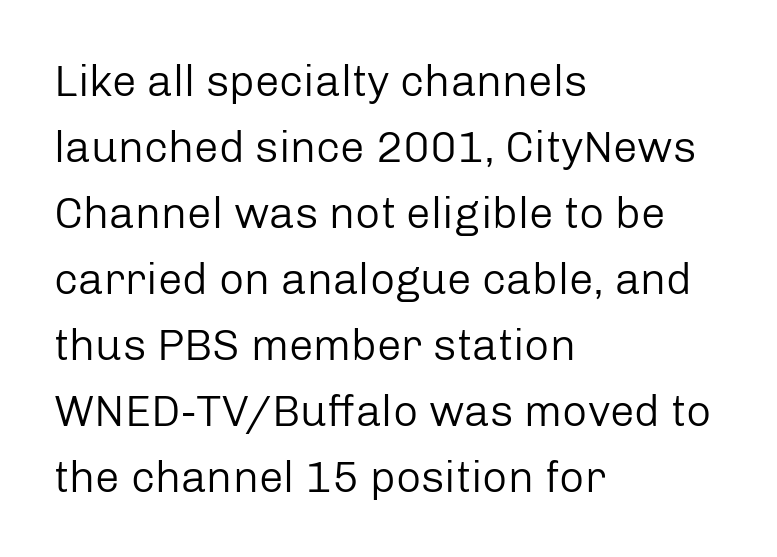
{"serif": "no", "italic": "no", "bold": "no", "weight": "regular", "width": "normal", "stroke_contrast": "low", "x_height": "medium", "monospaced": "no", "underline": "no", "align": "left", "line_spacing": "normal", "line_spacing_ratio": 1.5, "letter_spacing": "normal", "letter_spacing_em": 0.0, "glyph_px": 44}
